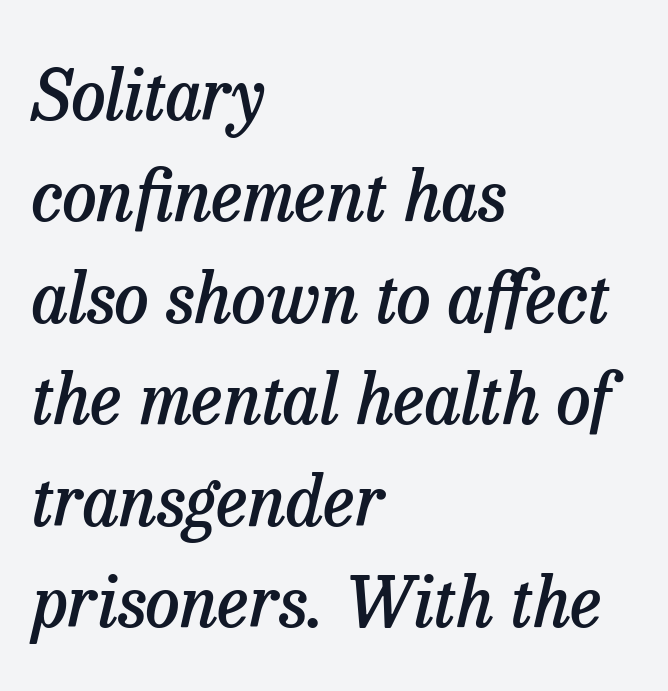
The image shows 69 px semibold serif type, italic (leaning right); set left-aligned, normal line spacing (1.47x), normal letter spacing, not underlined; low stroke contrast and a medium x-height.
